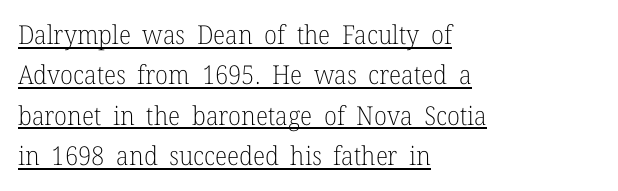
Q: Is the text bold? A: No.
Q: Is the text italic (slanted)? A: No, it is upright.
Q: Is the text underlined? A: Yes.
Q: How is the paragraph aligned? A: Left-aligned.
Q: Is the spacing between letters normal or unusually wide? A: Normal.
Q: Is the spacing between lines tight, normal or loose? A: Normal.
